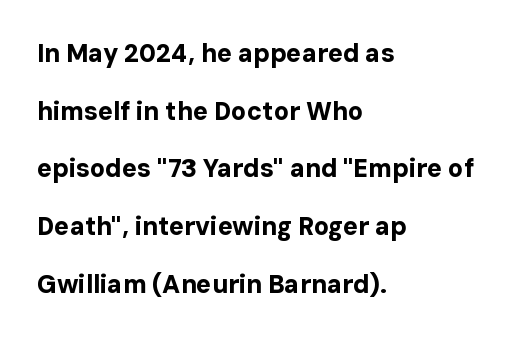
Horizontal bands of white between lines are thick stripes. This sample uses plain, unmodified letter spacing. Posture: vertical. Each row of text sits above clean, open space. Heavy-handed strokes throughout: this text is bold. The compositor pushed each line to the left boundary.
